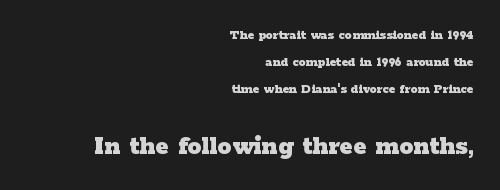
Q: Is the text bold? A: Yes.
Q: Is the text italic (slanted)? A: No, it is upright.
Q: Is the typeface a serif or a sans-serif typeface? A: Serif.
Q: Is the text underlined? A: No.
Q: How is the paragraph aligned? A: Right-aligned.
Q: Is the spacing between letters normal or unusually wide? A: Normal.
Q: Is the spacing between lines tight, normal or loose? A: Loose.
Q: Which block of text is set in a larger size, the first (top) or the second (bottom)? A: The second (bottom) one.
Q: Width (condensed, normal, or wide)? A: Wide.
Q: Stroke contrast? A: Low.
Q: x-height? A: Medium.
Q: Monospaced? A: No.
